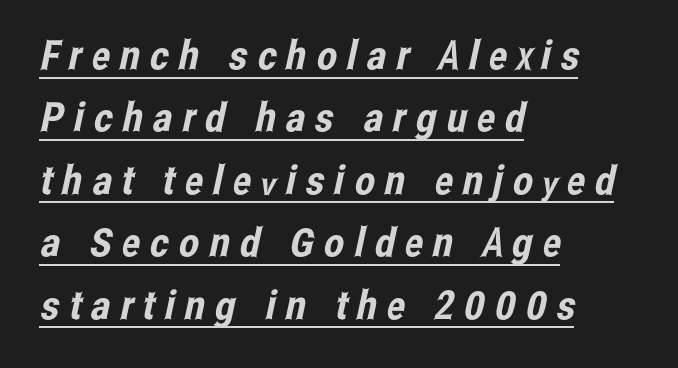
The image shows 40 px condensed sans-serif type; set left-aligned, normal line spacing (1.56x), unusually wide letter spacing (+0.25 em), underlined; low stroke contrast and a medium x-height.
